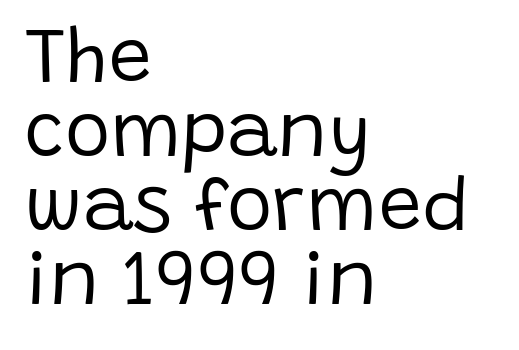
{"serif": "no", "italic": "no", "bold": "no", "weight": "regular", "width": "normal", "stroke_contrast": "low", "x_height": "large", "monospaced": "no", "underline": "no", "align": "left", "line_spacing": "tight", "line_spacing_ratio": 0.96, "letter_spacing": "normal", "letter_spacing_em": 0.0, "glyph_px": 77}
